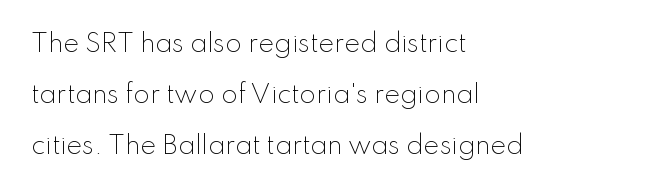
Loosely led — the rows are spread out. Default kerning and tracking; the words read as compact shapes. Short and long lines alike share a common starting point at left. Letters have the restrained weight of plain body copy at most. This is roman type, the default non-slanted kind.
